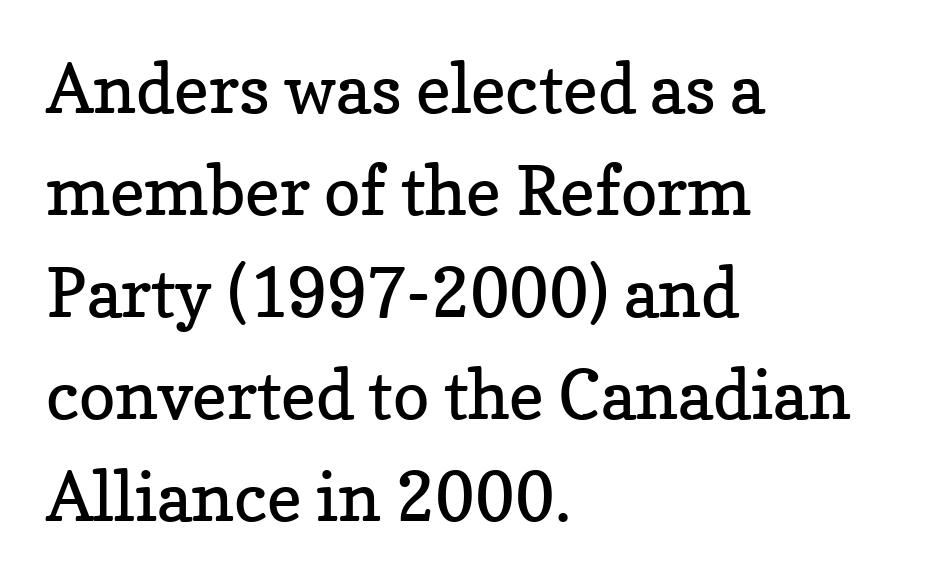
The image shows 68 px regular-weight serif type, upright; set left-aligned, normal line spacing (1.5x), normal letter spacing, not underlined; low stroke contrast and a medium x-height.
